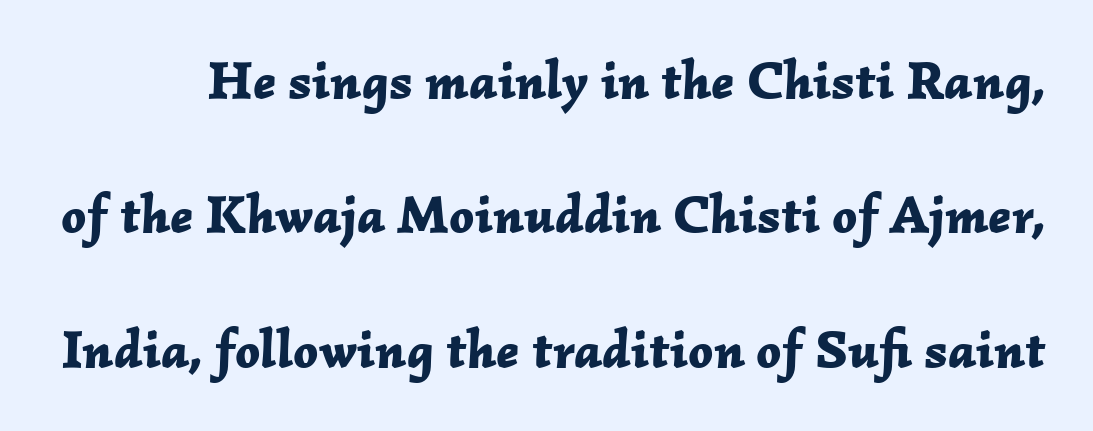
{"italic": "yes", "lean": "right", "slant_degrees": 2, "bold": "yes", "weight": "bold", "width": "normal", "stroke_contrast": "low", "x_height": "medium", "monospaced": "no", "underline": "no", "line_spacing": "loose", "line_spacing_ratio": 2.49, "letter_spacing": "normal", "letter_spacing_em": 0.0, "glyph_px": 54}
